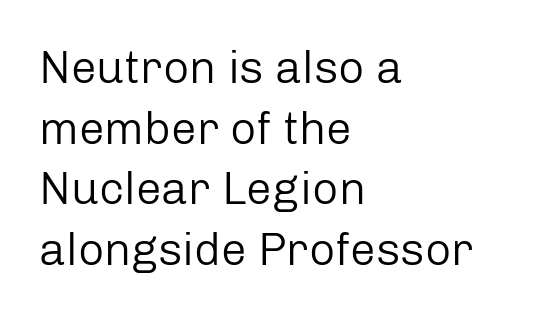
Is the type heavy? It reads as light-to-regular instead. Think of a printed novel: that variable character pitch is what you see here. Observe the ordinary spacing: letters are neighbours, not strangers. Serifs: no, the terminals of the letterforms are clean. The passage shown stacks its lines at a standard gap.
